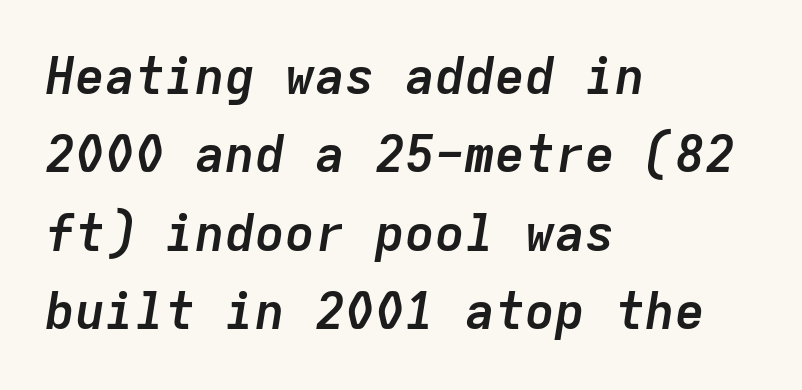
Italic? Definitely — the glyphs are oblique. Is this a fixed-width face? Yes — each glyph sits in an identical cell. Compared with typical body copy, the letter spacing here is the same. The block of text has a typical density, with ordinary space between rows.
